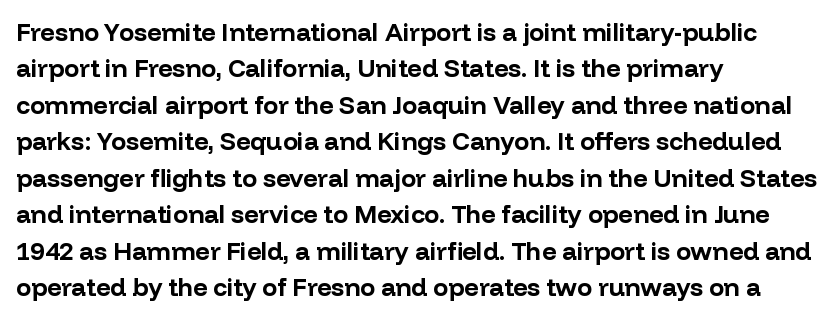
{"italic": "no", "bold": "yes", "underline": "no", "align": "left", "line_spacing": "normal", "line_spacing_ratio": 1.46, "letter_spacing": "normal", "letter_spacing_em": 0.0, "glyph_px": 25}
